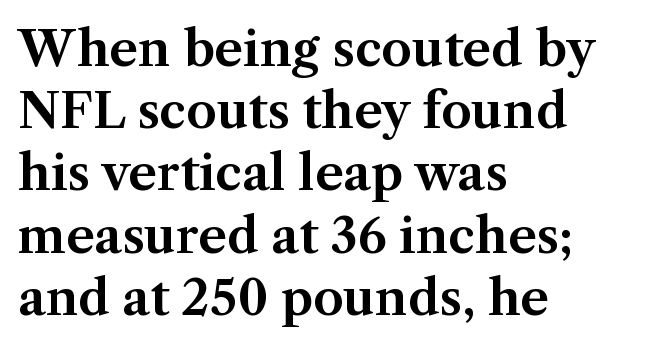
{"serif": "yes", "italic": "no", "width": "normal", "stroke_contrast": "medium", "x_height": "medium", "monospaced": "no", "underline": "no", "align": "left", "line_spacing": "normal", "line_spacing_ratio": 1.27, "letter_spacing": "normal", "letter_spacing_em": 0.0, "glyph_px": 49}
